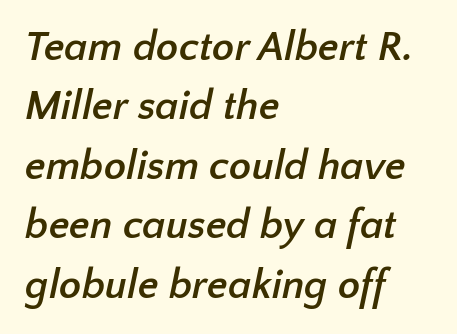
The image shows 41 px semibold sans-serif type; set left-aligned, normal line spacing (1.45x), normal letter spacing, not underlined; low stroke contrast and a medium x-height.
